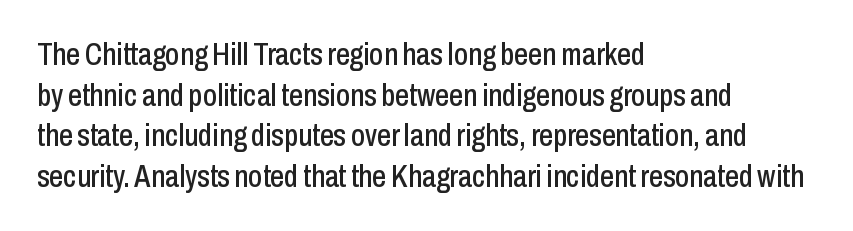
Every row of glyphs begins at an identical x-position on the left. A typesetter would call this proportional, since set widths differ per character. Nope, not italic — everything's standing straight. Typographically, this falls in the sans-serif category. This rendering leaves character spacing at its baseline value. The space between consecutive lines is moderate.
